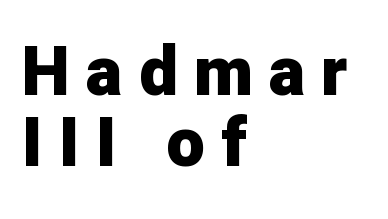
{"serif": "no", "italic": "no", "bold": "yes", "weight": "heavy", "width": "normal", "stroke_contrast": "low", "x_height": "medium", "monospaced": "no", "underline": "no", "align": "left", "line_spacing": "tight", "line_spacing_ratio": 1.03, "letter_spacing": "wide", "letter_spacing_em": 0.23, "glyph_px": 69}
